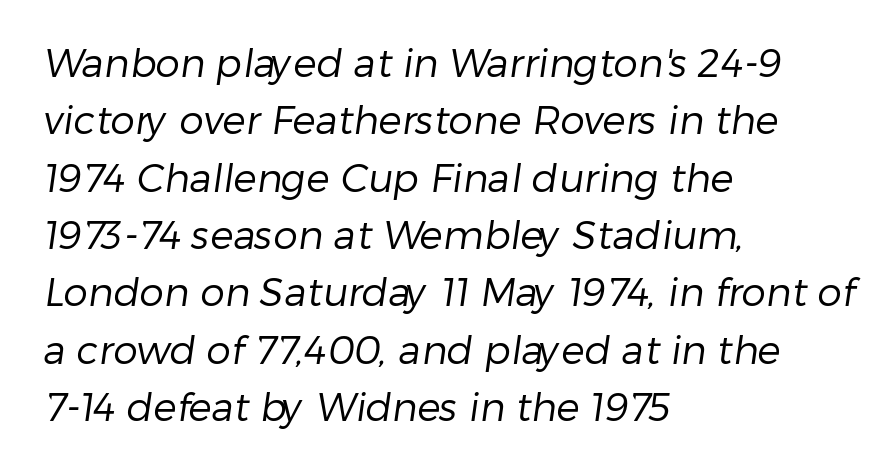
Q: Is the text bold? A: No.
Q: Is the typeface a serif or a sans-serif typeface? A: Sans-serif.
Q: Is the text underlined? A: No.
Q: How is the paragraph aligned? A: Left-aligned.
Q: Is the spacing between letters normal or unusually wide? A: Normal.
Q: Is the spacing between lines tight, normal or loose? A: Normal.
Q: Width (condensed, normal, or wide)? A: Normal.
Q: Stroke contrast? A: Low.
Q: x-height? A: Medium.
Q: Monospaced? A: No.
